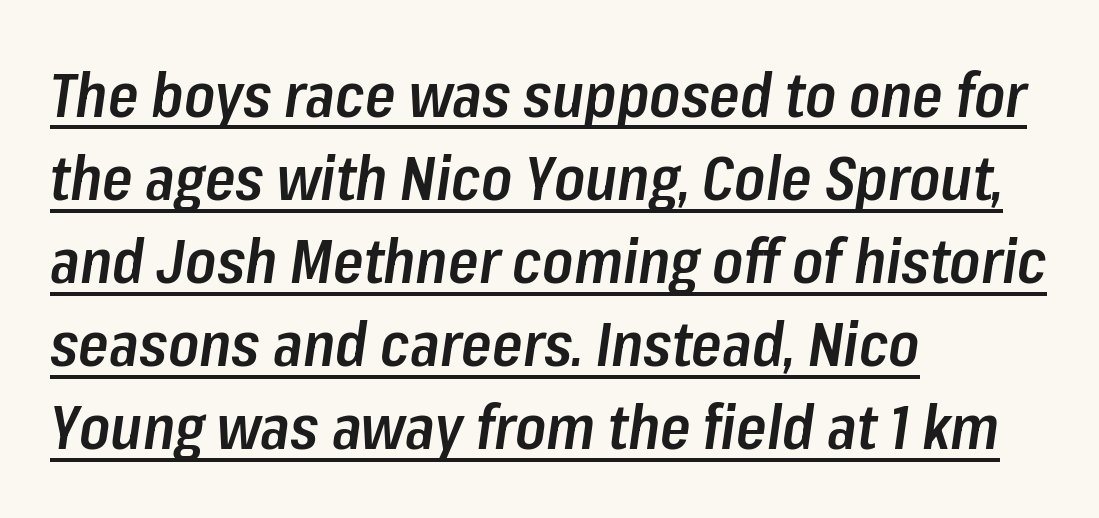
The image shows 62 px semibold, condensed type, italic (leaning right); set left-aligned, normal line spacing (1.34x), normal letter spacing, underlined; low stroke contrast and a medium x-height.
